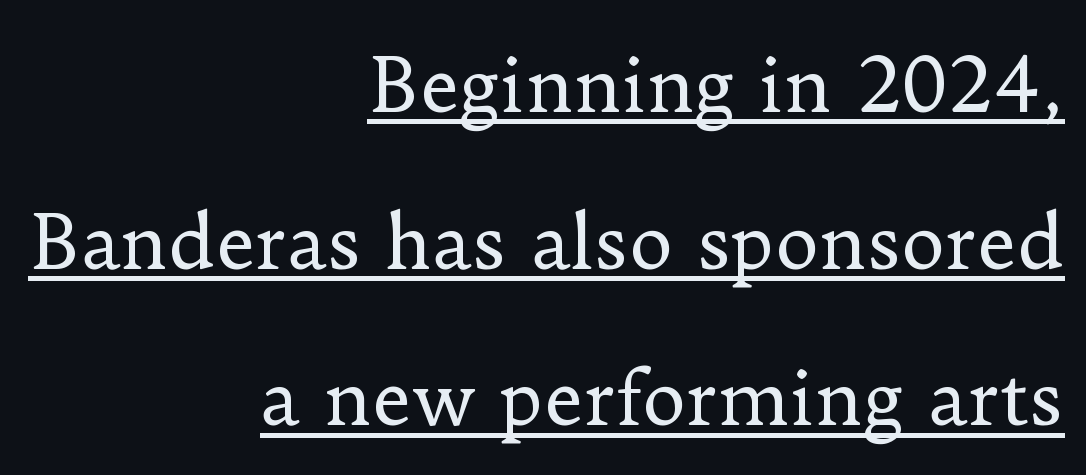
The space between consecutive lines is lavish. The typeface chosen for these lines features serifs. Proportional: the letters do not fall into vertical columns. Weight class: somewhere from thin through regular.
